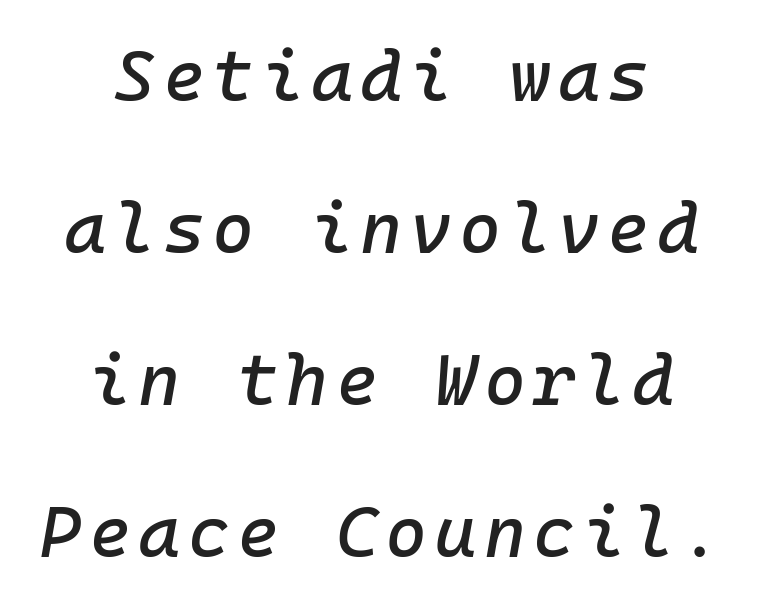
The space beneath each line is pristine and unruled. Notice how the stems are inclined rather than vertical — that's the hallmark of italics. Quick note: interline space is abundant. Notice how the passage keeps no hard edge, just a central spine.
